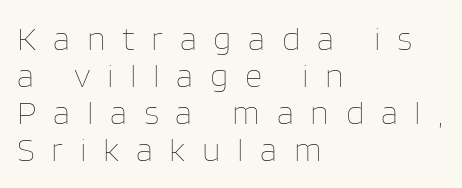
{"italic": "no", "bold": "no", "weight": "thin", "width": "normal", "stroke_contrast": "low", "x_height": "large", "monospaced": "no", "underline": "no", "align": "left", "line_spacing": "tight", "line_spacing_ratio": 1.09, "letter_spacing": "wide", "letter_spacing_em": 0.49, "glyph_px": 34}
